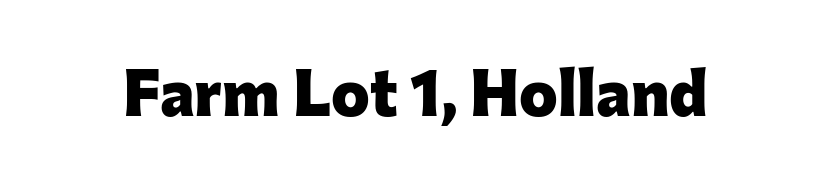
The image shows 65 px heavy sans-serif type, upright; set normal letter spacing, not underlined; low stroke contrast and a medium x-height.
